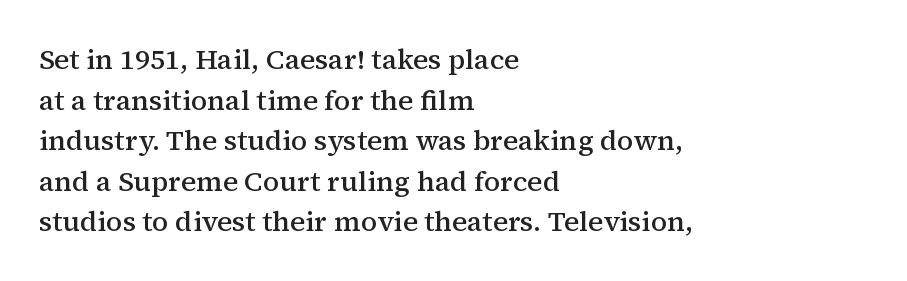
Each row of text sits above clean, open space. Alignment: flush left. These lines are rendered in a variable-pitch font. Quick note: not italic, upright.
